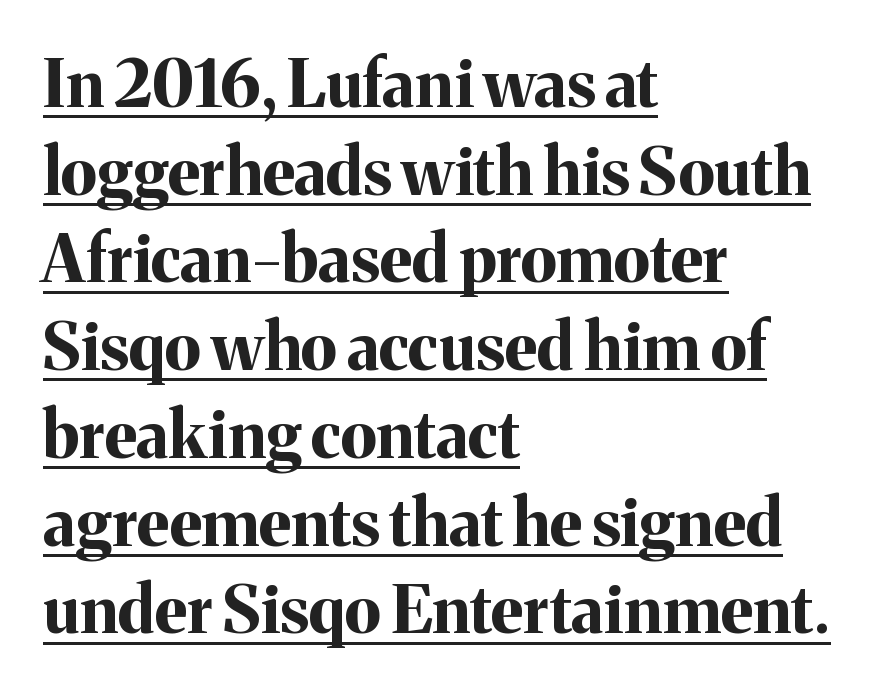
Does extra space separate the letters? No, they use regular spacing. This rendering uses left alignment, leaving the right contour irregular. The letters stand straight up with perfectly vertical stems. Plenty of ink on the page — the face is bold. Serif or sans? Serif — the stroke terminals have little feet. Each line of the rendering has a horizontal stroke beneath the glyphs.
